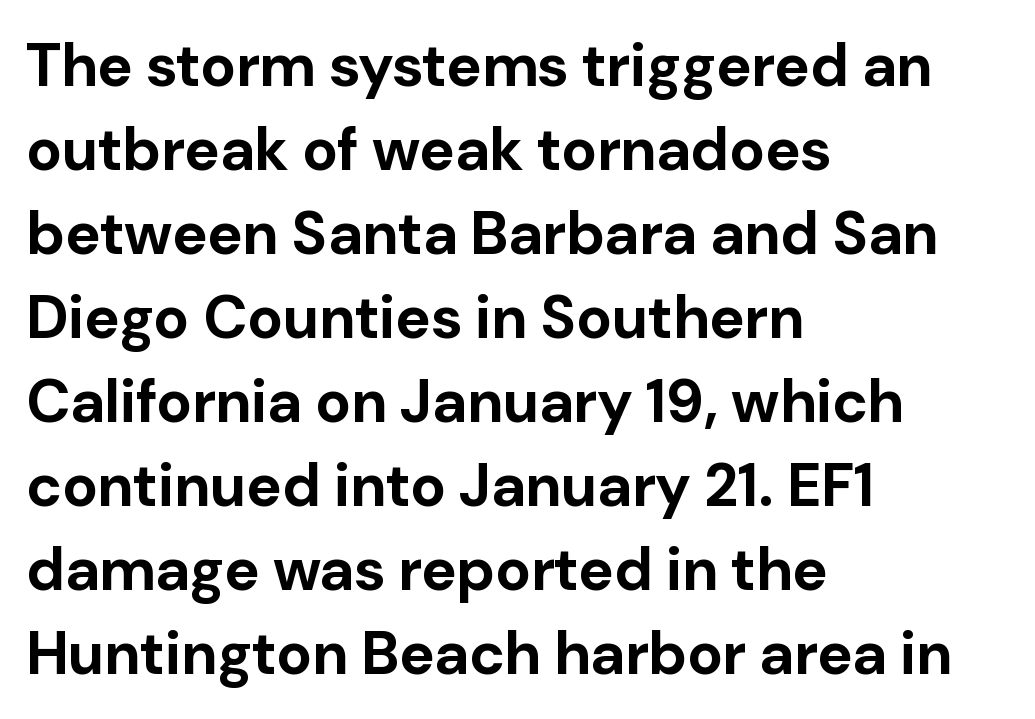
{"serif": "no", "italic": "no", "bold": "yes", "weight": "bold", "width": "normal", "stroke_contrast": "low", "x_height": "medium", "monospaced": "no", "underline": "no", "align": "left", "line_spacing": "normal", "line_spacing_ratio": 1.4, "letter_spacing": "normal", "letter_spacing_em": 0.0, "glyph_px": 60}
